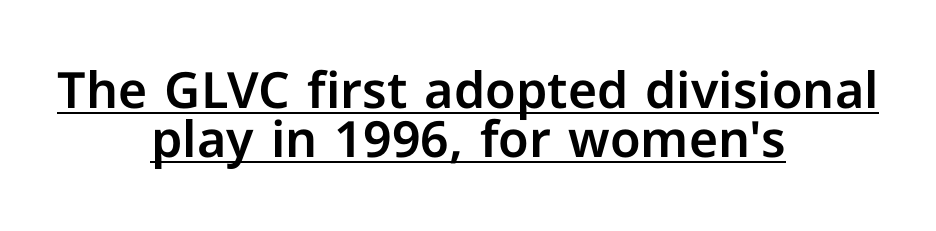
The text block is weighted toward neither margin, spreading evenly from the middle. Is there any slant? The stems are plumb. These lines are rendered in a variable-pitch font. Is there an underline? Yes — a line sits under the letters. Line spacing here is tight.
